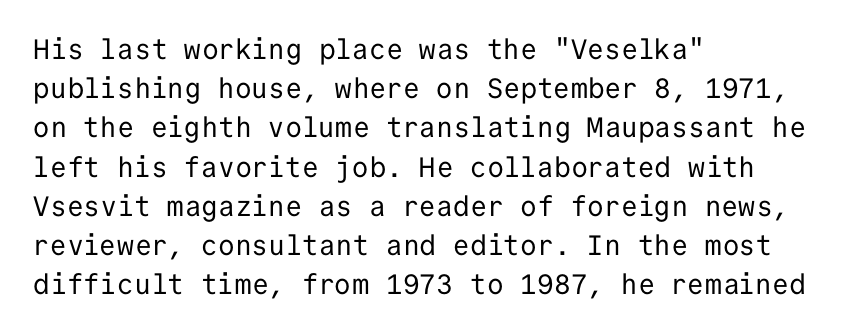
Q: Is the text bold? A: No.
Q: Is the text italic (slanted)? A: No, it is upright.
Q: Is the typeface a serif or a sans-serif typeface? A: Sans-serif.
Q: Is the text underlined? A: No.
Q: How is the paragraph aligned? A: Left-aligned.
Q: Is the spacing between letters normal or unusually wide? A: Normal.
Q: Is the spacing between lines tight, normal or loose? A: Normal.
Q: Width (condensed, normal, or wide)? A: Normal.
Q: Stroke contrast? A: Low.
Q: x-height? A: Medium.
Q: Monospaced? A: Yes.
